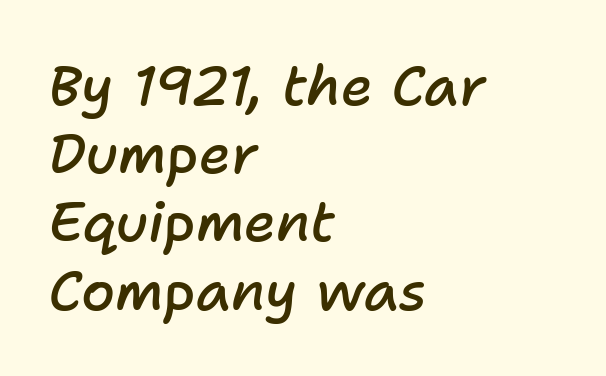
Each row of text sits above clean, open space. The face used here is a semibold: visibly heavier than regular, lighter than bold. All the whitespace from short lines collects on the right. The typography opts for an oblique posture over an upright one.
